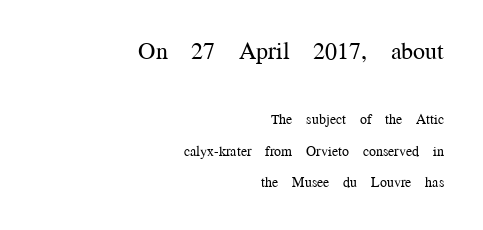
Q: Is the text bold? A: No.
Q: Is the text italic (slanted)? A: No, it is upright.
Q: Is the text underlined? A: No.
Q: How is the paragraph aligned? A: Right-aligned.
Q: Is the spacing between letters normal or unusually wide? A: Normal.
Q: Is the spacing between lines tight, normal or loose? A: Loose.
Q: Which block of text is set in a larger size, the first (top) or the second (bottom)? A: The first (top) one.
